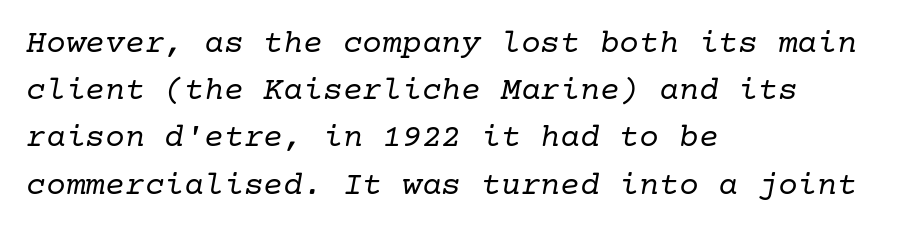
Compared with typical body copy, the letter spacing here is the same. The axis of the letterforms is tilted away from vertical. The zone under the glyphs is completely vacant. Line beginnings align vertically; line endings do not. Each stroke keeps to a modest, everyday thickness or less. The line-height multiplier appears to be the usual default.
